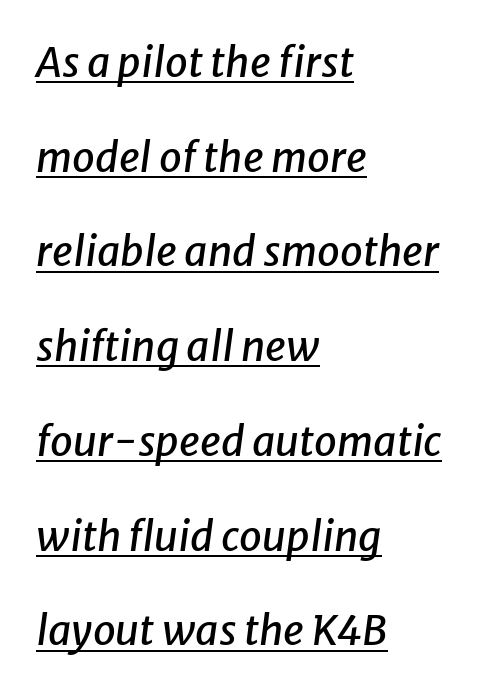
The image shows 41 px text type, italic (leaning right); set left-aligned, loose line spacing (2.31x), normal letter spacing, underlined; low stroke contrast and a medium x-height.
